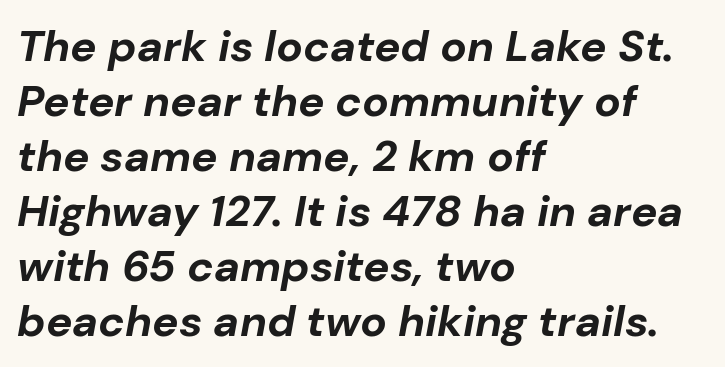
Q: Is the text bold? A: Yes.
Q: Is the text italic (slanted)? A: Yes, it leans right by about 10 degrees.
Q: Is the text underlined? A: No.
Q: How is the paragraph aligned? A: Left-aligned.
Q: Is the spacing between letters normal or unusually wide? A: Normal.
Q: Is the spacing between lines tight, normal or loose? A: Normal.
Q: Width (condensed, normal, or wide)? A: Normal.
Q: Stroke contrast? A: Low.
Q: x-height? A: Medium.
Q: Monospaced? A: No.
